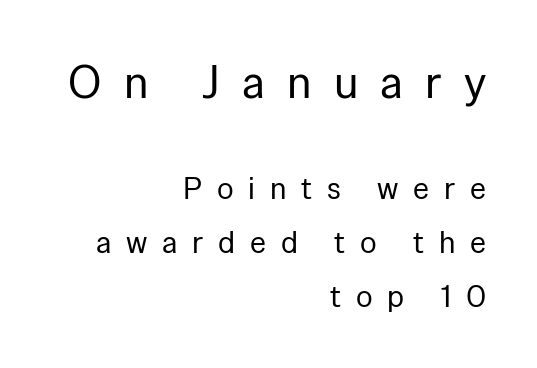
Q: Is the text bold? A: No.
Q: Is the text italic (slanted)? A: No, it is upright.
Q: Is the typeface a serif or a sans-serif typeface? A: Sans-serif.
Q: Is the text underlined? A: No.
Q: How is the paragraph aligned? A: Right-aligned.
Q: Is the spacing between letters normal or unusually wide? A: Unusually wide.
Q: Which block of text is set in a larger size, the first (top) or the second (bottom)? A: The first (top) one.
Q: Width (condensed, normal, or wide)? A: Normal.
Q: Stroke contrast? A: Low.
Q: x-height? A: Medium.
Q: Monospaced? A: No.
